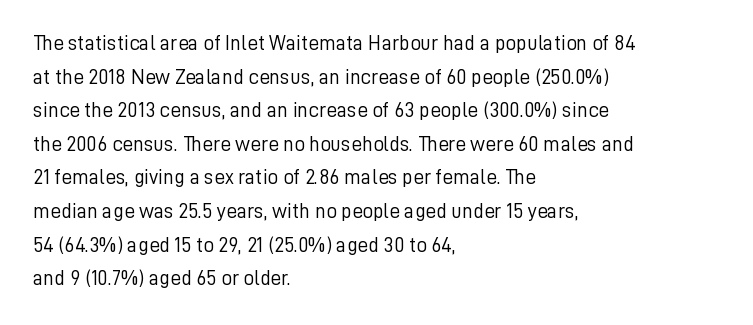
The font's upright variant was chosen for this text. Does the leading feel generous? No, just average. Letters rest on an invisible, unmarked baseline. Heft: none added — not bold. Typeset ragged right — the left edge is the straight one.
